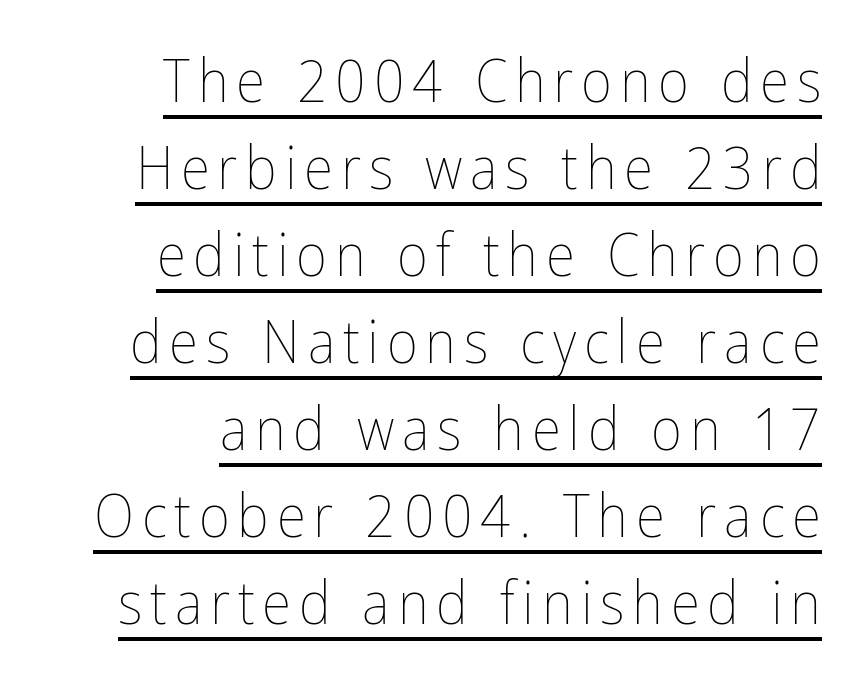
The image shows 60 px thin, condensed type, upright; set right-aligned, normal line spacing (1.45x), underlined; low stroke contrast and a medium x-height.
